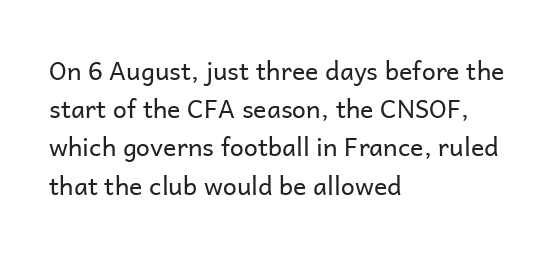
{"italic": "no", "bold": "no", "underline": "no", "align": "left", "line_spacing": "normal", "line_spacing_ratio": 1.53, "letter_spacing": "normal", "letter_spacing_em": 0.0, "glyph_px": 25}
